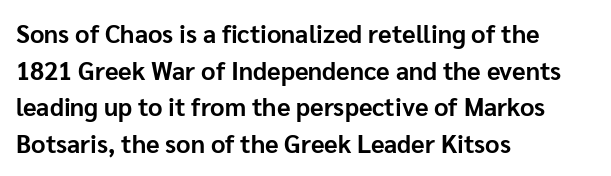
Q: Is the text bold? A: Yes.
Q: Is the text italic (slanted)? A: No, it is upright.
Q: Is the text underlined? A: No.
Q: How is the paragraph aligned? A: Left-aligned.
Q: Is the spacing between letters normal or unusually wide? A: Normal.
Q: Is the spacing between lines tight, normal or loose? A: Normal.
